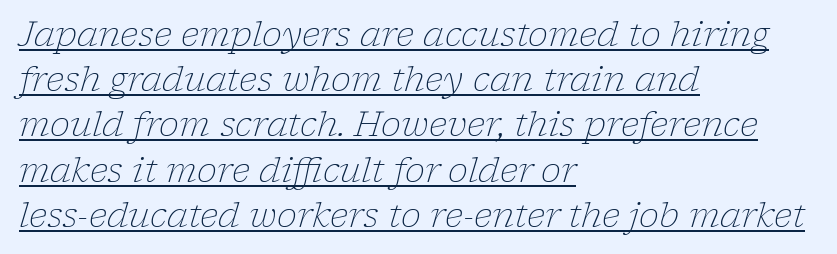
No letter is thick-stroked: the sample isn't bold. The designer left line spacing at the default. Teacher's note: observe the even left margin — that is flush-left alignment. Quick note: italic. This sample has the flowing, uneven cadence of proportional lettering. Is the letter spacing exaggerated? No — it looks like the ordinary default.
